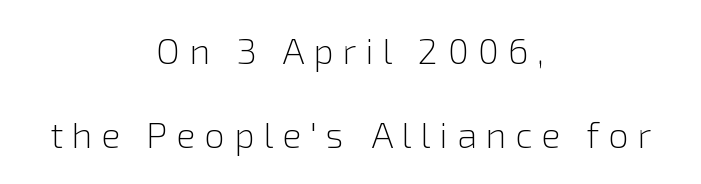
You could not count columns in this text — the font is proportionally spaced. One glance says open: line gaps are wider than usual. The strokes carry an ordinary text weight at most. Glance below the letters and you will spot only blank space.
